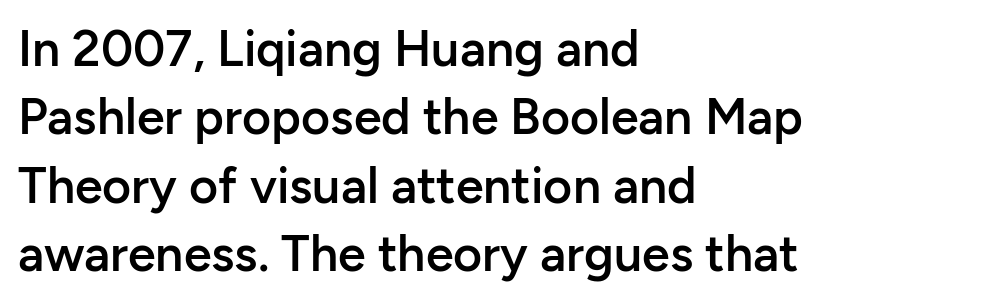
Does the lettering tilt? It doesn't — this is upright. The foot of each line stays bare and open. Do the characters align in a grid? No, the font is proportional. Characters follow at the spacing the type designer built in.
